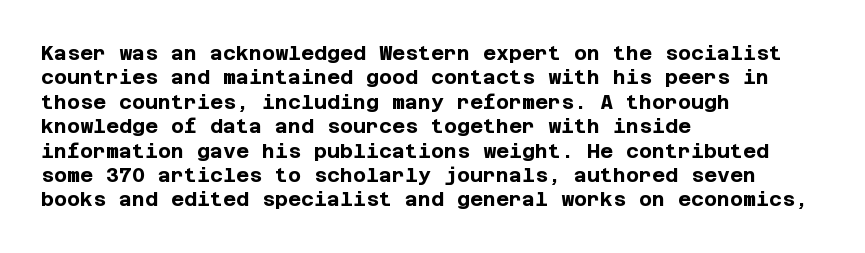
The image shows 20 px bold type, upright; set left-aligned, line spacing 1.22x, normal letter spacing, not underlined.
